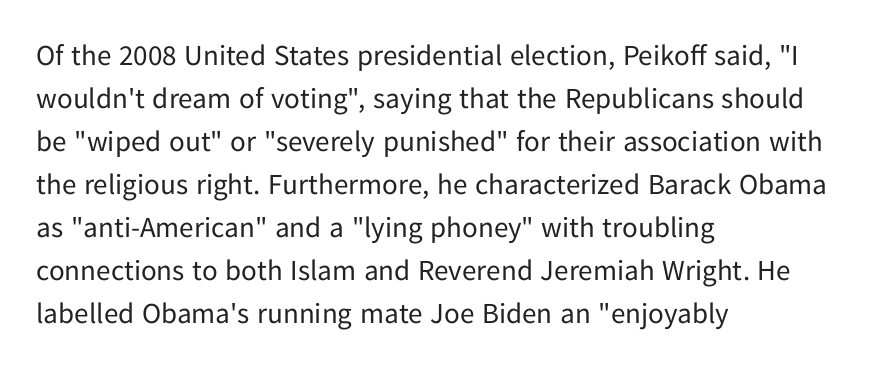
The lines are quadded left. Spacing verdict: proportional, widths tailored to each character. Rows of type keep a routine distance in the vertical direction. Font category for this specimen: sans-serif. The axis of the letterforms is exactly vertical.
